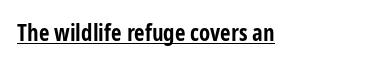
Ascenders rise straight up at ninety degrees. These lines stack with their left ends in a neat column. Each word holds together tightly as a unit, with standard inter-letter gaps. In terms of weight, the rendering is a true, heavy bold.
